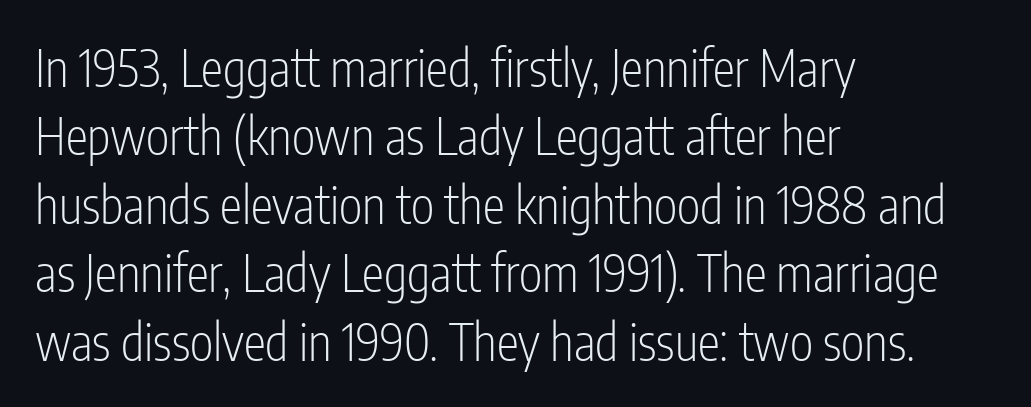
The image shows 50 px light, condensed sans-serif type, upright; set left-aligned, normal line spacing (1.37x), normal letter spacing, not underlined; low stroke contrast and a medium x-height.
